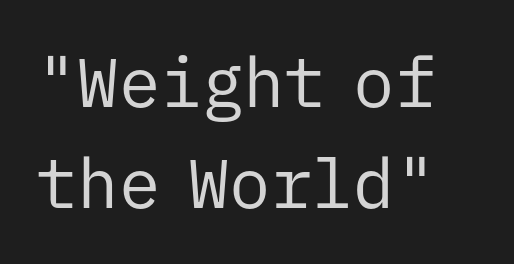
The image shows 69 px regular-weight sans-serif type, upright, monospaced; set normal line spacing (1.47x), normal letter spacing, not underlined; low stroke contrast and a medium x-height.
